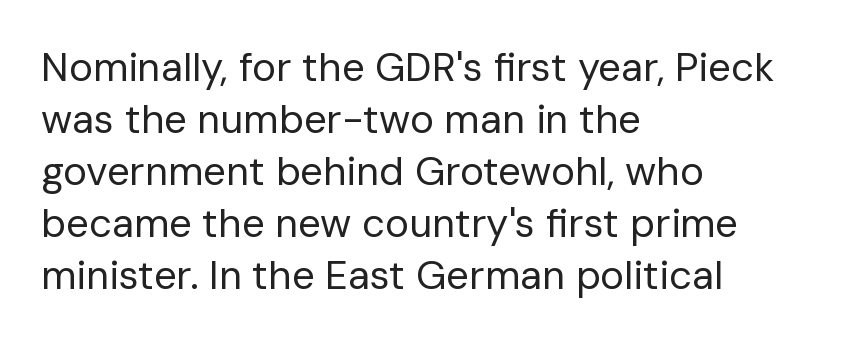
The lettering holds an erect, upright posture throughout. The rendering uses natural spacing where letterforms have individual widths. Notice how the passage keeps a crisp vertical edge on the left only. Students, observe: this is what conventionally led text looks like. The string is rendered with underlining switched off.
